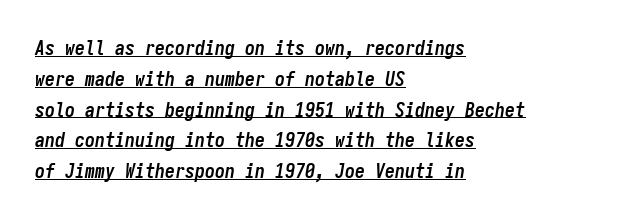
Default kerning and tracking; the words read as compact shapes. Looks like someone drew a line under every word here. This sample uses an oblique cut, with every glyph tilted off the vertical. Which margin do the lines hug? The left one — the right edge is uneven. This is heavy type, rendered in bold.
